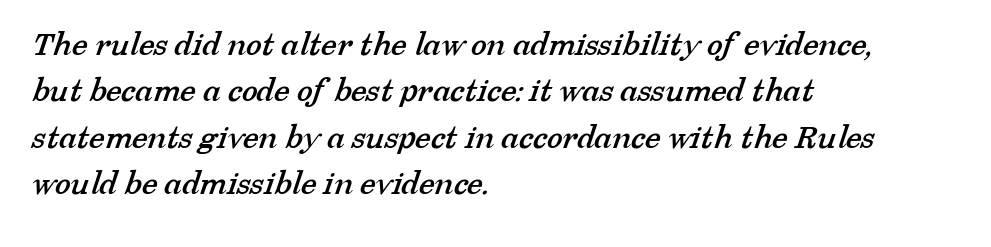
The image shows 36 px serif type; set left-aligned, normal line spacing (1.29x), normal letter spacing, not underlined; low stroke contrast and a medium x-height.
